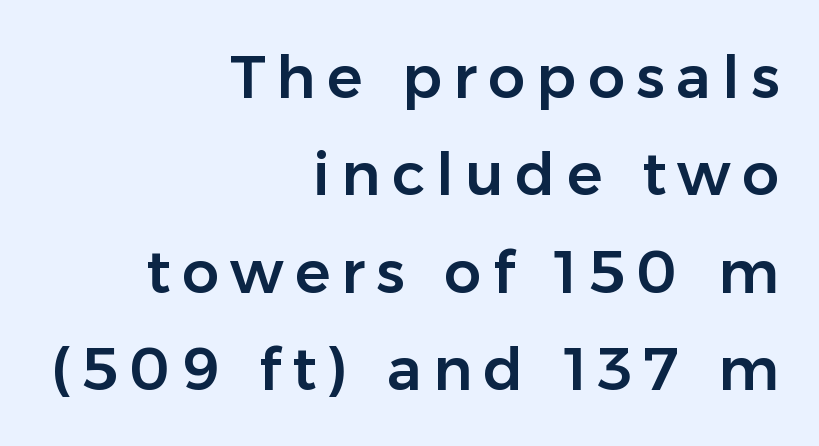
Q: Is the text italic (slanted)? A: No, it is upright.
Q: Is the typeface a serif or a sans-serif typeface? A: Sans-serif.
Q: Is the text underlined? A: No.
Q: How is the paragraph aligned? A: Right-aligned.
Q: Is the spacing between lines tight, normal or loose? A: Normal.
Q: Width (condensed, normal, or wide)? A: Normal.
Q: Stroke contrast? A: Low.
Q: x-height? A: Medium.
Q: Monospaced? A: No.
